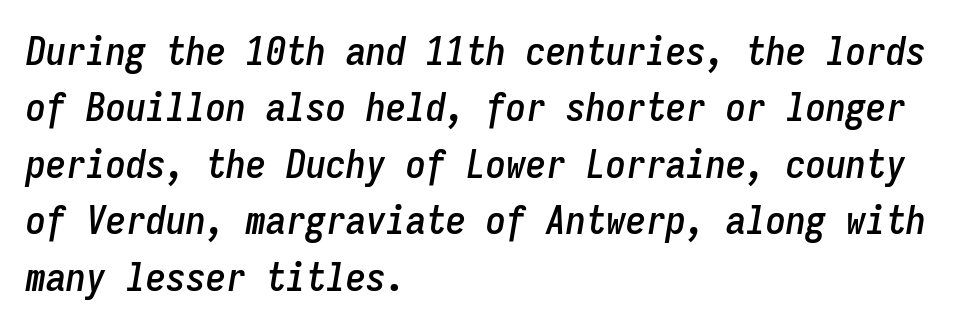
The image shows 40 px condensed type, italic (leaning right), monospaced; set left-aligned, normal line spacing (1.41x), normal letter spacing, not underlined; low stroke contrast and a medium x-height.
